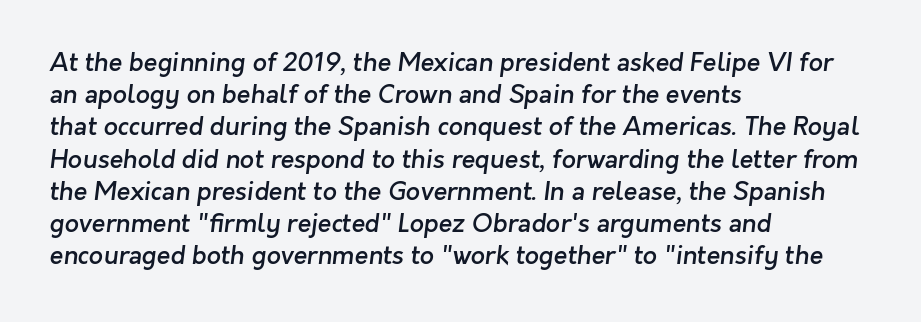
The tracking reads as untouched default to a designer's eye. The characters look somewhat weighty, a semibold short of true bold. Casual observation: everything's shoved over to the left. A typesetter would call this leading conventional body-copy spacing. The specimen omits any rule beneath the text block's lines.
